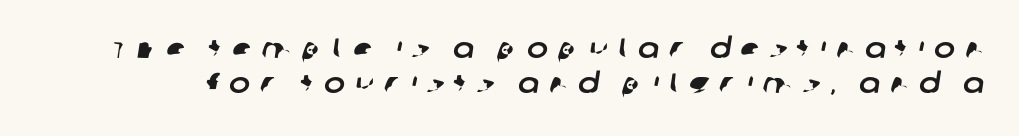
Nothing sits at the stroke ends, so this counts as sans-serif. Has an underline been added? It has not. Note the varied advance widths — an 'i' is clearly narrower than an 'm'. What stands out about the letter spacing? Its width — letters are far apart.
